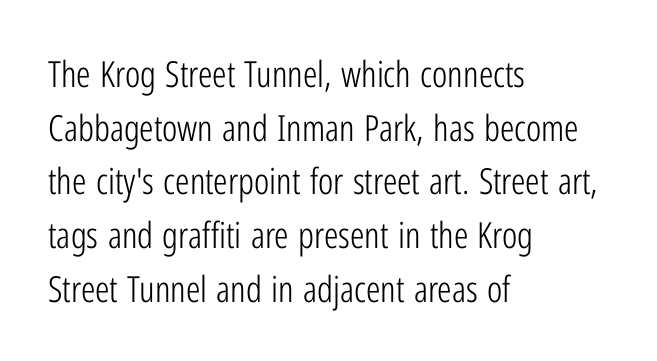
The image shows 36 px light, condensed sans-serif type, upright; set left-aligned, normal line spacing (1.49x), normal letter spacing, not underlined; low stroke contrast and a medium x-height.
